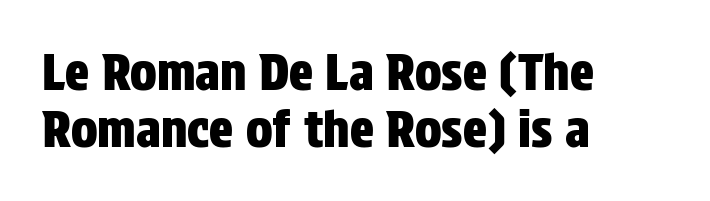
Q: Is the text italic (slanted)? A: No, it is upright.
Q: Is the typeface a serif or a sans-serif typeface? A: Sans-serif.
Q: Is the text underlined? A: No.
Q: How is the paragraph aligned? A: Left-aligned.
Q: Is the spacing between letters normal or unusually wide? A: Normal.
Q: Is the spacing between lines tight, normal or loose? A: Tight.
Q: Width (condensed, normal, or wide)? A: Condensed.
Q: Stroke contrast? A: Low.
Q: x-height? A: Large.
Q: Monospaced? A: No.
